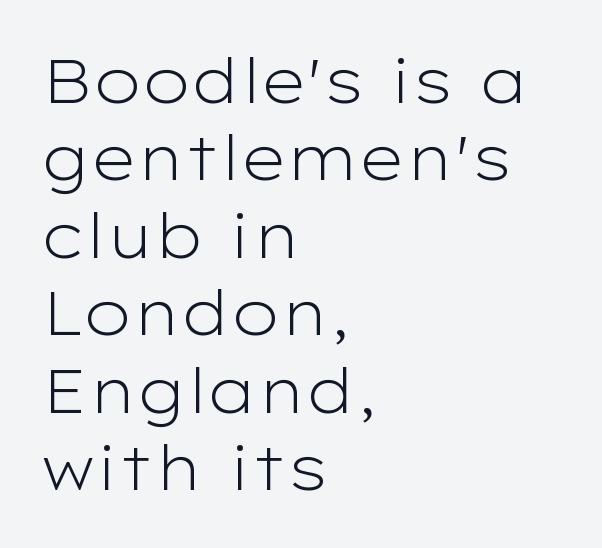
The typography opts for an upright posture over an oblique one. Spacing verdict: proportional, widths tailored to each character. You can tell from the bare stems that sans-serif type was used. Lines of text with bare space underneath. Nothing heavy about these letters — not bold at all.
